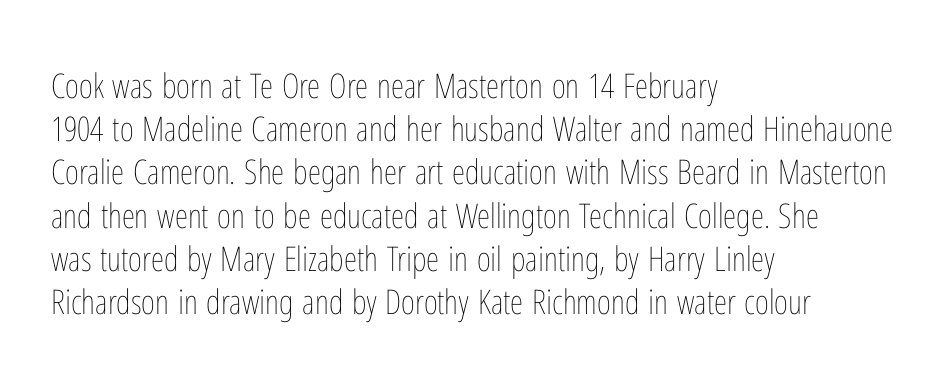
The image shows 34 px thin, condensed type, upright; set left-aligned, normal line spacing (1.27x), normal letter spacing, not underlined; low stroke contrast and a medium x-height.
